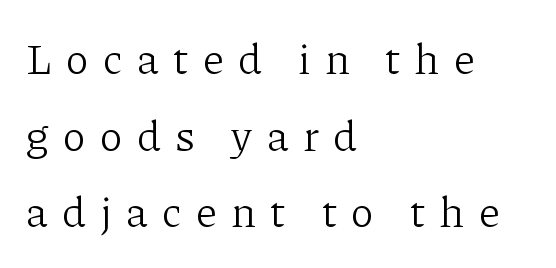
The image shows 43 px light serif type, upright; set left-aligned, line spacing 1.78x, unusually wide letter spacing (+0.34 em), not underlined; low stroke contrast and a medium x-height.
